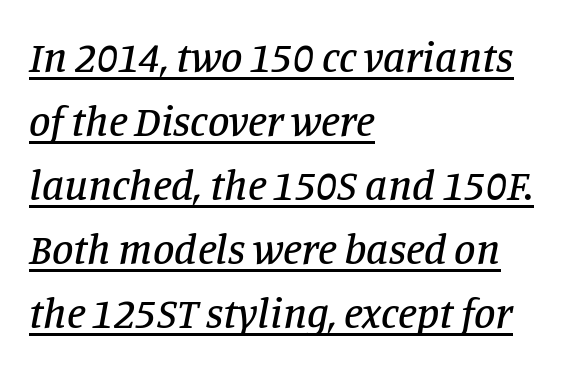
Q: Is the text italic (slanted)? A: Yes, it leans right by about 11 degrees.
Q: Is the typeface a serif or a sans-serif typeface? A: Serif.
Q: Is the text underlined? A: Yes.
Q: How is the paragraph aligned? A: Left-aligned.
Q: Is the spacing between letters normal or unusually wide? A: Normal.
Q: Is the spacing between lines tight, normal or loose? A: Normal.
Q: Width (condensed, normal, or wide)? A: Normal.
Q: Stroke contrast? A: Low.
Q: x-height? A: Large.
Q: Monospaced? A: No.
